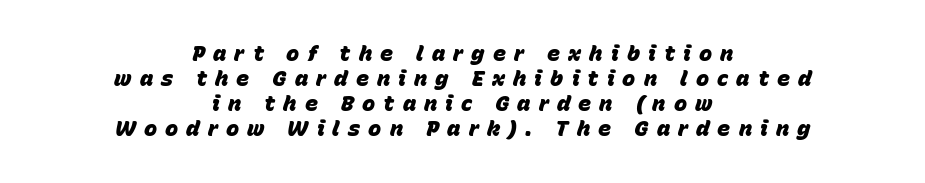
Q: Is the text bold? A: Yes.
Q: Is the text italic (slanted)? A: Yes, it leans right by about 15 degrees.
Q: Is the text underlined? A: No.
Q: How is the paragraph aligned? A: Centered.
Q: Is the spacing between letters normal or unusually wide? A: Unusually wide.
Q: Is the spacing between lines tight, normal or loose? A: Tight.
